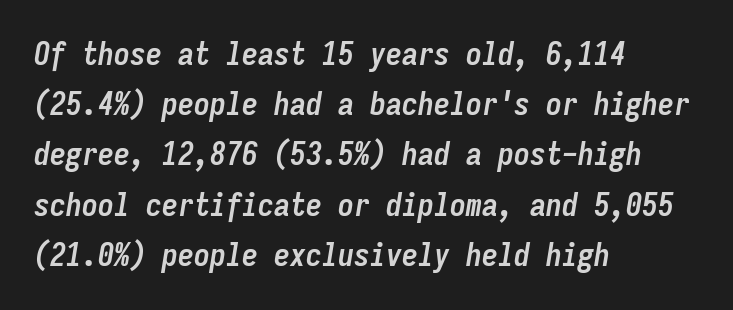
The image shows 32 px semibold, condensed type, italic (leaning right), monospaced; set left-aligned, normal line spacing (1.57x), normal letter spacing, not underlined; low stroke contrast and a medium x-height.
